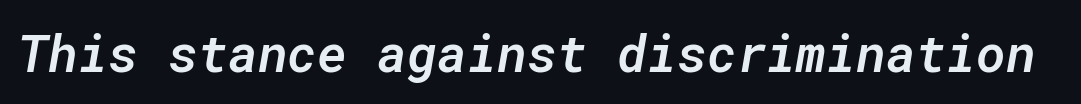
{"italic": "yes", "lean": "right", "slant_degrees": 10, "bold": "semi", "weight": "semibold", "width": "normal", "stroke_contrast": "low", "x_height": "medium", "monospaced": "yes", "underline": "no", "letter_spacing": "normal", "letter_spacing_em": 0.0, "glyph_px": 51}
